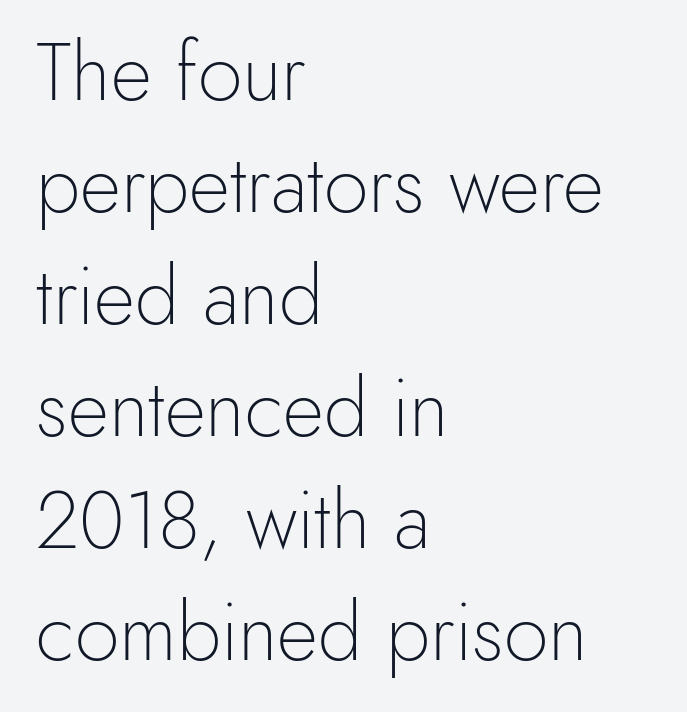
The image shows 80 px light sans-serif type, upright; set left-aligned, normal line spacing (1.4x), normal letter spacing, not underlined; a small x-height.
